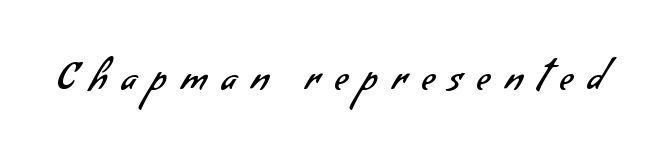
{"serif": "no", "bold": "no", "weight": "regular", "width": "normal", "stroke_contrast": "low", "x_height": "small", "monospaced": "no", "underline": "no", "letter_spacing": "wide", "letter_spacing_em": 0.4, "glyph_px": 37}
